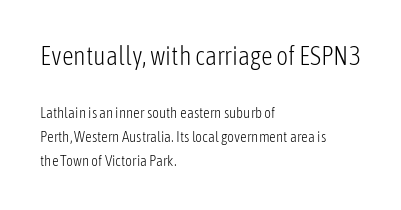
Rule under the text: the space is simply empty. Reading top to bottom, the characters get smaller at the block break. These glyphs show unthickened strokes, regular width or finer. The passage shown stacks its lines at a standard gap. Typeset ragged right — the left edge is the straight one.
